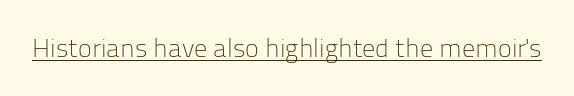
Q: Is the text bold? A: No.
Q: Is the text italic (slanted)? A: No, it is upright.
Q: Is the text underlined? A: Yes.
Q: Is the spacing between letters normal or unusually wide? A: Normal.
